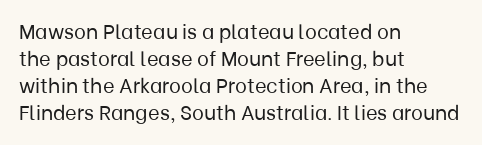
The image shows 20 px text type, upright; set left-aligned, normal line spacing (1.35x), normal letter spacing, not underlined.
